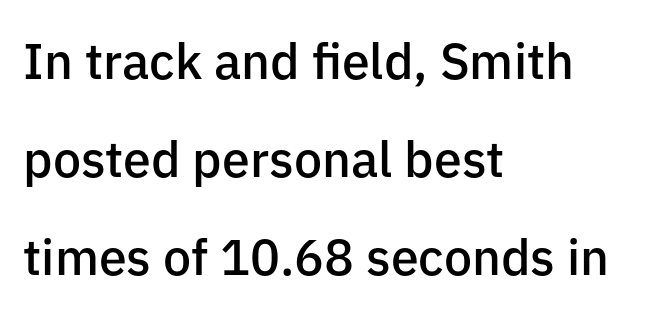
{"serif": "no", "italic": "no", "bold": "semi", "weight": "semibold", "width": "normal", "stroke_contrast": "low", "x_height": "medium", "monospaced": "no", "underline": "no", "align": "left", "line_spacing": "loose", "line_spacing_ratio": 1.96, "letter_spacing": "normal", "letter_spacing_em": 0.0, "glyph_px": 50}
